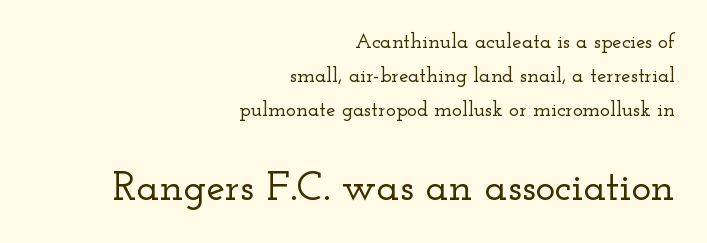
Casual observation: everything's shoved over to the right. Glyph-to-glyph distance matches everyday printed text. Letterform terminals end in serifs throughout the passage. Rows of type keep a routine distance in the vertical direction. Character widths vary here, with narrow letters taking less room than wide ones. Check the space under the baseline: it is left empty.
